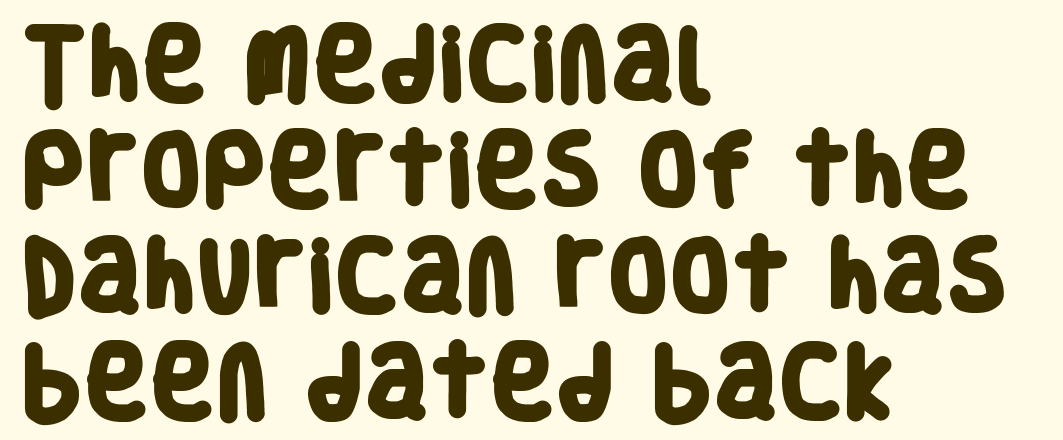
Q: Is the text bold? A: Yes.
Q: Is the typeface a serif or a sans-serif typeface? A: Sans-serif.
Q: Is the text underlined? A: No.
Q: How is the paragraph aligned? A: Left-aligned.
Q: Is the spacing between letters normal or unusually wide? A: Normal.
Q: Is the spacing between lines tight, normal or loose? A: Normal.
Q: Width (condensed, normal, or wide)? A: Condensed.
Q: Stroke contrast? A: Low.
Q: x-height? A: Large.
Q: Monospaced? A: No.
